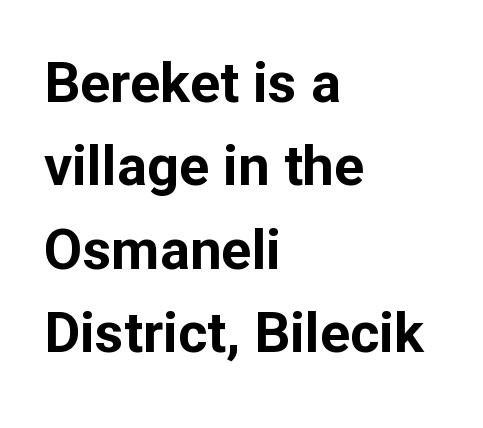
Letter spacing: default. Thick stems and heavy bowls — unmistakably bold. Anything drawn beneath the words? Only blank space. The rendering uses natural spacing where letterforms have individual widths.
